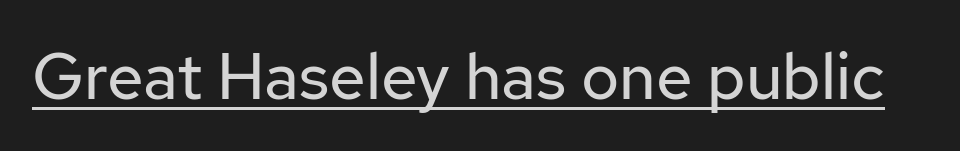
{"serif": "no", "italic": "no", "bold": "no", "weight": "regular", "width": "normal", "stroke_contrast": "low", "x_height": "medium", "monospaced": "no", "underline": "yes", "letter_spacing": "normal", "letter_spacing_em": 0.0, "glyph_px": 65}
